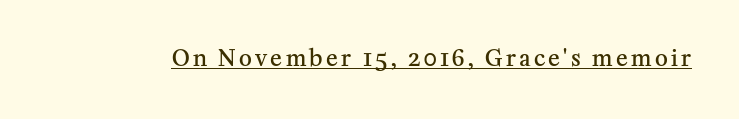
The image shows 22 px text type, upright; set underlined.
